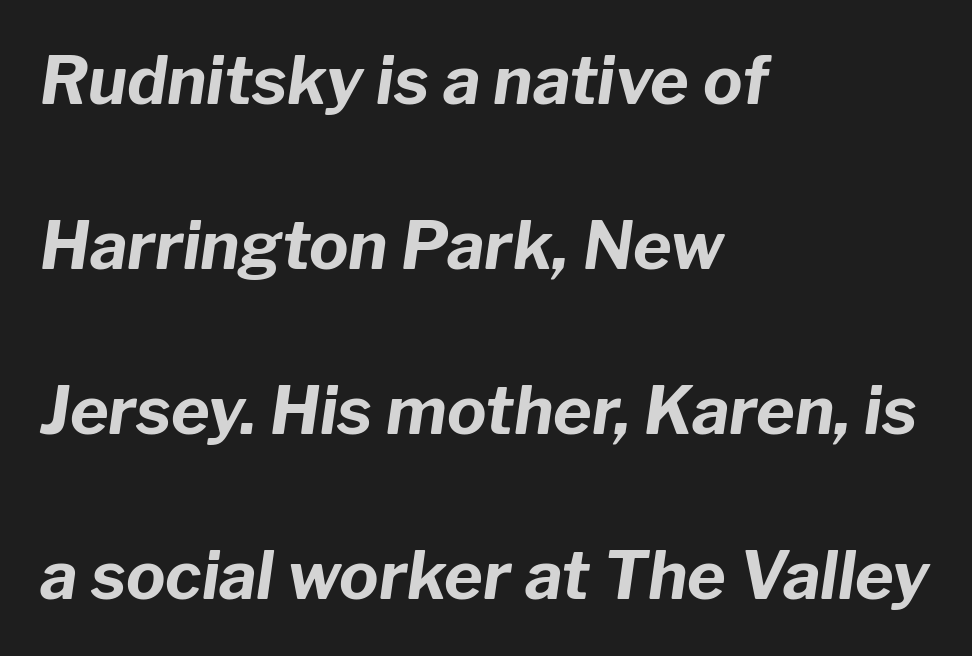
Q: Is the text bold? A: Yes.
Q: Is the text italic (slanted)? A: Yes, it leans right by about 8 degrees.
Q: Is the text underlined? A: No.
Q: How is the paragraph aligned? A: Left-aligned.
Q: Is the spacing between letters normal or unusually wide? A: Normal.
Q: Is the spacing between lines tight, normal or loose? A: Loose.
Q: Width (condensed, normal, or wide)? A: Normal.
Q: Stroke contrast? A: Low.
Q: x-height? A: Medium.
Q: Monospaced? A: No.
